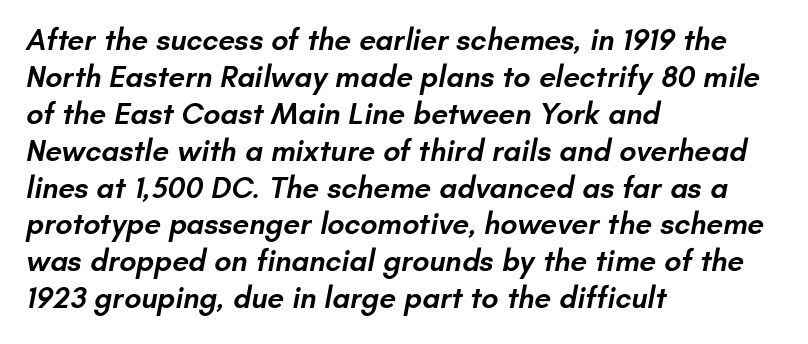
Looks like regular typesetting: each glyph gets only the width it needs. Stems and bowls a touch heavier than normal — semibold. This rendering uses left alignment, leaving the right contour irregular. This is sans-serif lettering, the kind often seen on screens and signage.
